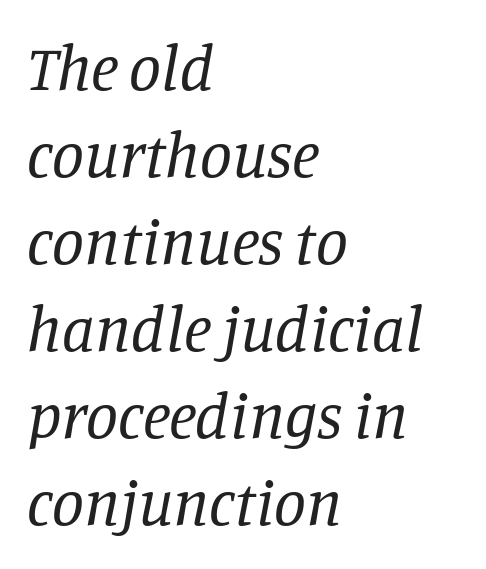
Words appear dense and cohesive because spacing is normal. Classification — serif. The rendering uses natural spacing where letterforms have individual widths. There's an unmistakable incline to the writing here. In CSS terms this would be text-align: left. Stems and bowls with no extra thickness — not bold.
